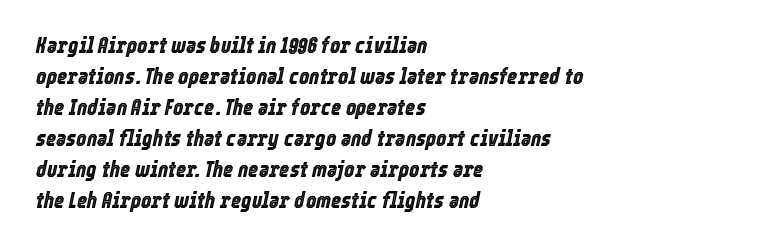
{"italic": "yes", "lean": "right", "slant_degrees": 12, "underline": "no", "align": "left", "line_spacing": "normal", "line_spacing_ratio": 1.41, "letter_spacing": "normal", "letter_spacing_em": 0.0, "glyph_px": 22}
